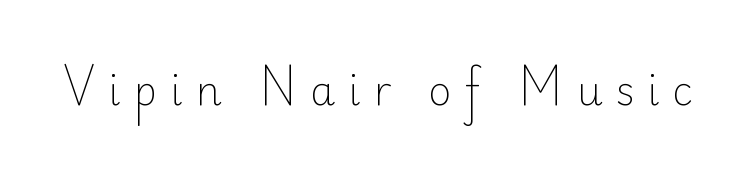
{"serif": "no", "italic": "no", "bold": "no", "weight": "light", "width": "normal", "stroke_contrast": "low", "x_height": "small", "monospaced": "no", "underline": "no", "letter_spacing": "wide", "letter_spacing_em": 0.32, "glyph_px": 40}
